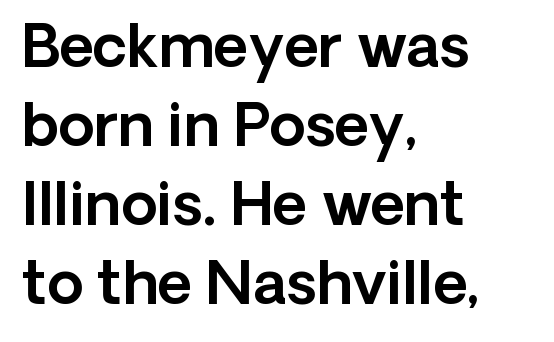
The image shows 59 px sans-serif type, upright; set left-aligned, normal line spacing (1.34x), normal letter spacing, not underlined; a medium x-height.
